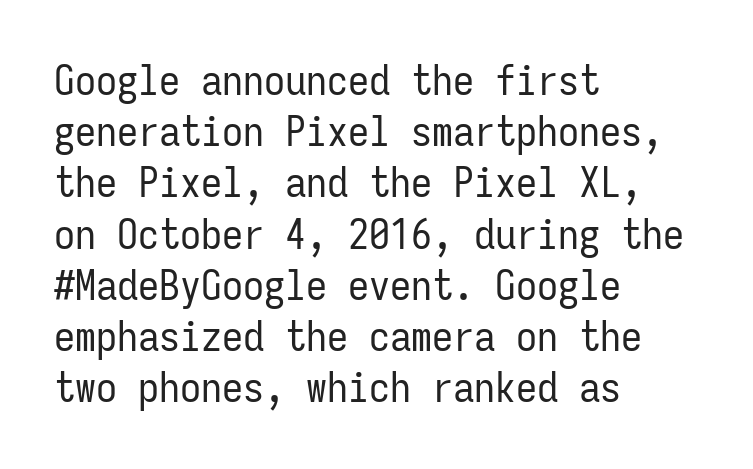
Heft: none added — not bold. The rendering uses typewriter-style spacing with identical character cells. Inter-character spacing is left at the font's built-in metrics. Notice how the passage keeps a crisp vertical edge on the left only.
